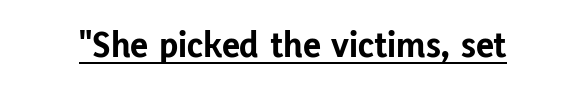
Quick note: underline on. Nope, not italic — everything's standing straight. Think of a printed novel: that variable character pitch is what you see here. Tracking value appears to be zero — textbook default spacing. Weight check: bold — yes, fully. Classification — sans serif.
